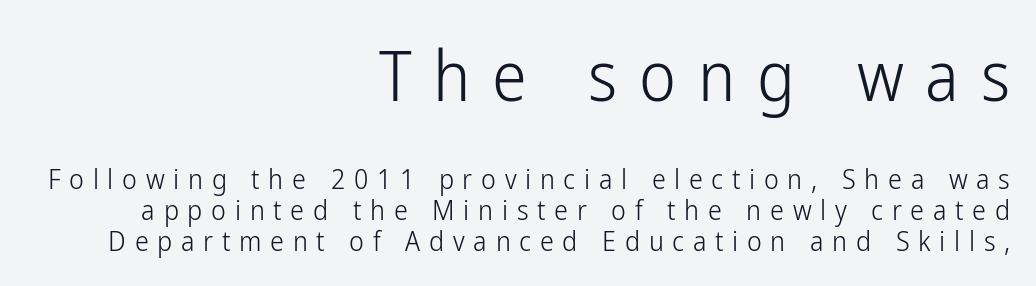
The image shows 70 px light, condensed sans-serif type, upright; set right-aligned, tight line spacing (1.1x), unusually wide letter spacing (+0.31 em), not underlined; the first (top) block is 2.5x larger; low stroke contrast and a medium x-height.
